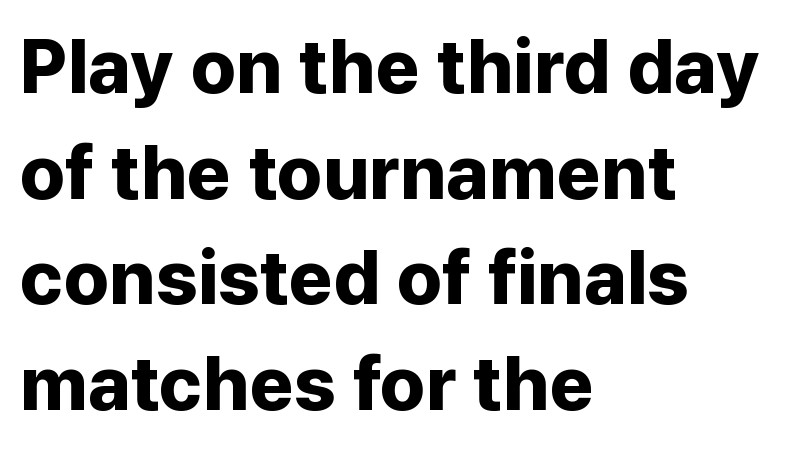
Q: Is the text bold? A: Yes.
Q: Is the text italic (slanted)? A: No, it is upright.
Q: Is the typeface a serif or a sans-serif typeface? A: Sans-serif.
Q: Is the text underlined? A: No.
Q: How is the paragraph aligned? A: Left-aligned.
Q: Is the spacing between letters normal or unusually wide? A: Normal.
Q: Is the spacing between lines tight, normal or loose? A: Normal.
Q: Width (condensed, normal, or wide)? A: Normal.
Q: Stroke contrast? A: Low.
Q: x-height? A: Medium.
Q: Monospaced? A: No.
